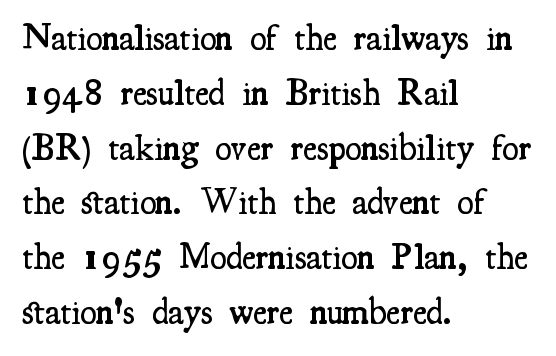
Q: Is the text bold? A: Semi-bold.
Q: Is the text italic (slanted)? A: No, it is upright.
Q: Is the typeface a serif or a sans-serif typeface? A: Serif.
Q: Is the text underlined? A: No.
Q: How is the paragraph aligned? A: Left-aligned.
Q: Is the spacing between letters normal or unusually wide? A: Normal.
Q: Is the spacing between lines tight, normal or loose? A: Normal.
Q: Width (condensed, normal, or wide)? A: Condensed.
Q: Stroke contrast? A: Medium.
Q: x-height? A: Small.
Q: Monospaced? A: No.
